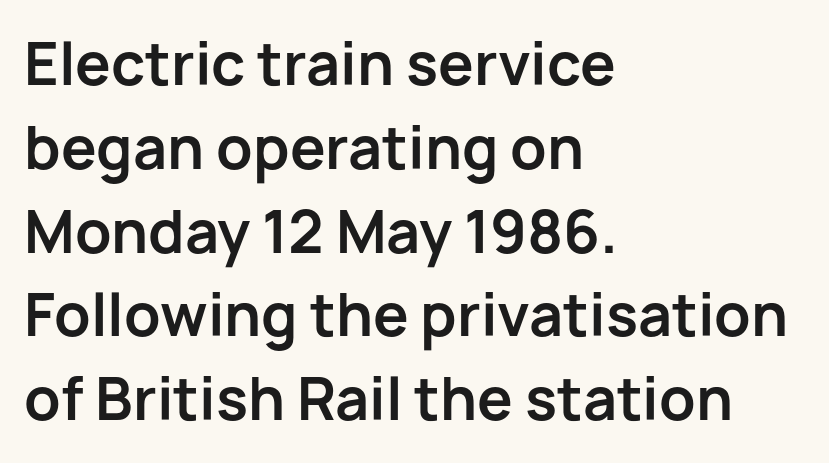
The characters look thick and weighty, a clear bold. The lines are quadded left. Nobody drew a line under any word here. The face used here is proportionally spaced, like ordinary book or web type. Tracking value appears to be zero — textbook default spacing. Unlike italic type, these characters show no tilt at all.
